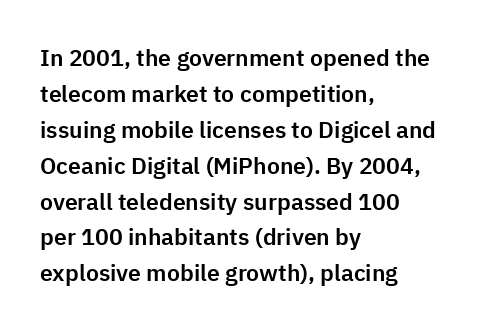
The passage shown has conventional tracking throughout. The axis of the letterforms is exactly vertical. In CSS terms this would be text-align: left. The area under the type is left untouched.
